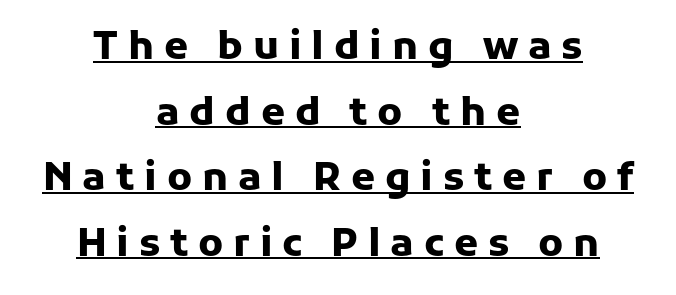
Q: Is the text bold? A: Yes.
Q: Is the text italic (slanted)? A: No, it is upright.
Q: Is the typeface a serif or a sans-serif typeface? A: Sans-serif.
Q: Is the text underlined? A: Yes.
Q: How is the paragraph aligned? A: Centered.
Q: Is the spacing between letters normal or unusually wide? A: Unusually wide.
Q: Is the spacing between lines tight, normal or loose? A: Normal.
Q: Width (condensed, normal, or wide)? A: Normal.
Q: Stroke contrast? A: Low.
Q: x-height? A: Medium.
Q: Monospaced? A: No.
